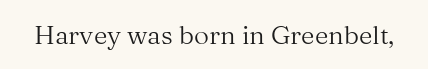
The image shows 26 px text type, upright; set normal letter spacing, not underlined.
